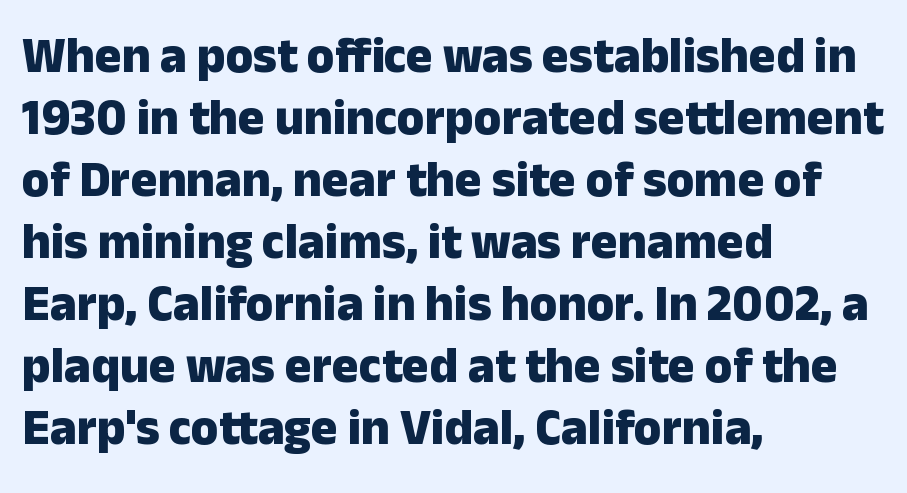
{"serif": "no", "italic": "no", "bold": "yes", "weight": "heavy", "width": "normal", "stroke_contrast": "low", "x_height": "medium", "monospaced": "no", "underline": "no", "align": "left", "line_spacing_ratio": 1.24, "letter_spacing": "normal", "letter_spacing_em": 0.0, "glyph_px": 50}
